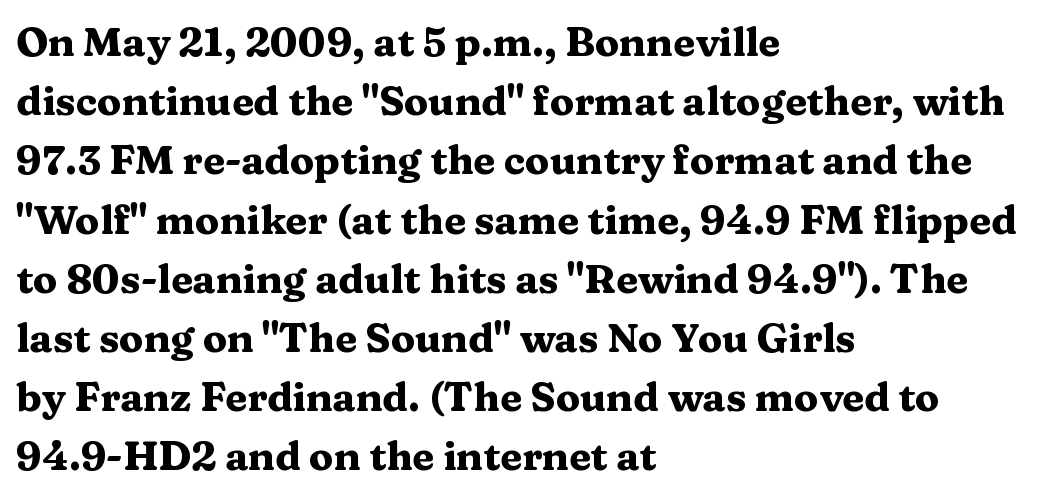
The image shows 40 px heavy, wide serif type, upright; set left-aligned, normal line spacing (1.48x), normal letter spacing, not underlined; medium stroke contrast and a medium x-height.
